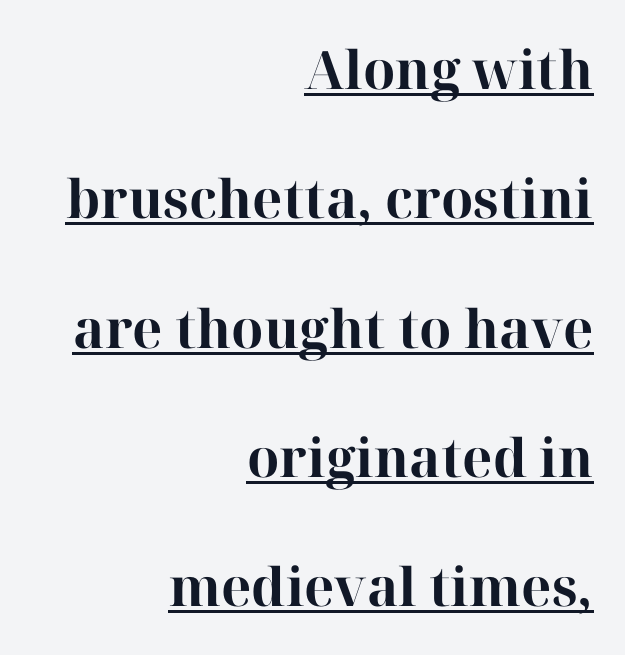
The image shows 53 px bold serif type, upright; set right-aligned, loose line spacing (2.44x), normal letter spacing, underlined; high stroke contrast and a medium x-height.
